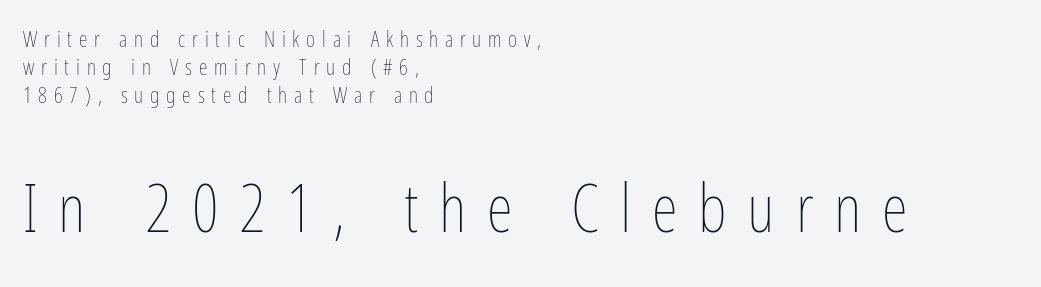
Q: Is the text bold? A: No.
Q: Is the text italic (slanted)? A: No, it is upright.
Q: Is the text underlined? A: No.
Q: How is the paragraph aligned? A: Left-aligned.
Q: Is the spacing between letters normal or unusually wide? A: Unusually wide.
Q: Is the spacing between lines tight, normal or loose? A: Normal.
Q: Which block of text is set in a larger size, the first (top) or the second (bottom)? A: The second (bottom) one.
Q: Width (condensed, normal, or wide)? A: Condensed.
Q: Stroke contrast? A: Low.
Q: x-height? A: Medium.
Q: Monospaced? A: No.
